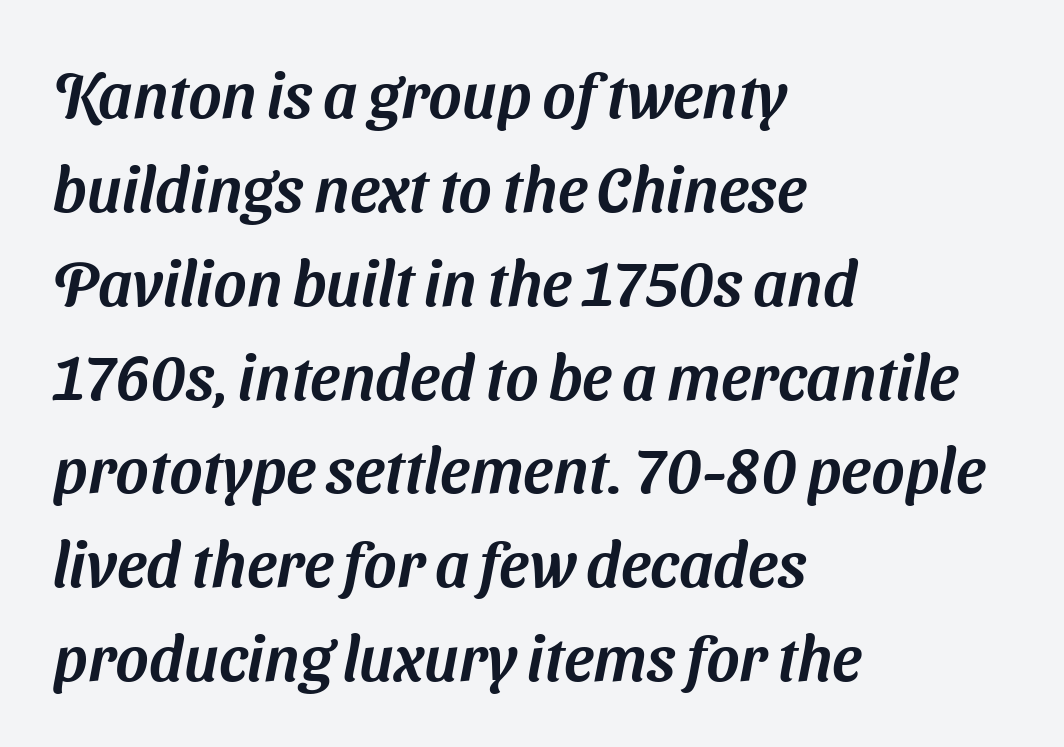
{"serif": "no", "width": "normal", "stroke_contrast": "medium", "x_height": "medium", "monospaced": "no", "underline": "no", "align": "left", "line_spacing": "normal", "line_spacing_ratio": 1.49, "letter_spacing": "normal", "letter_spacing_em": 0.0, "glyph_px": 63}
